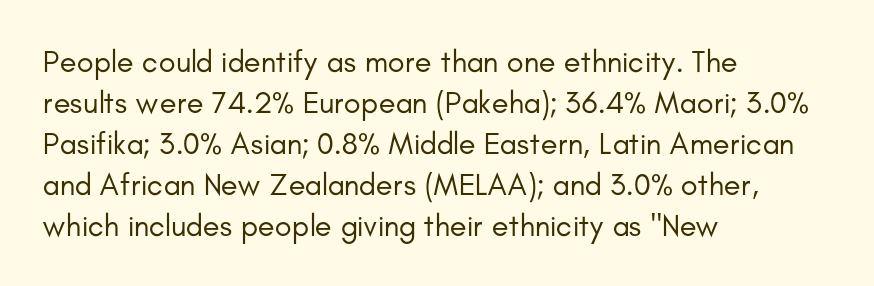
{"serif": "no", "italic": "no", "bold": "no", "weight": "regular", "width": "normal", "stroke_contrast": "low", "x_height": "small", "monospaced": "no", "underline": "no", "align": "left", "line_spacing": "normal", "line_spacing_ratio": 1.32, "letter_spacing": "normal", "letter_spacing_em": 0.0, "glyph_px": 31}
